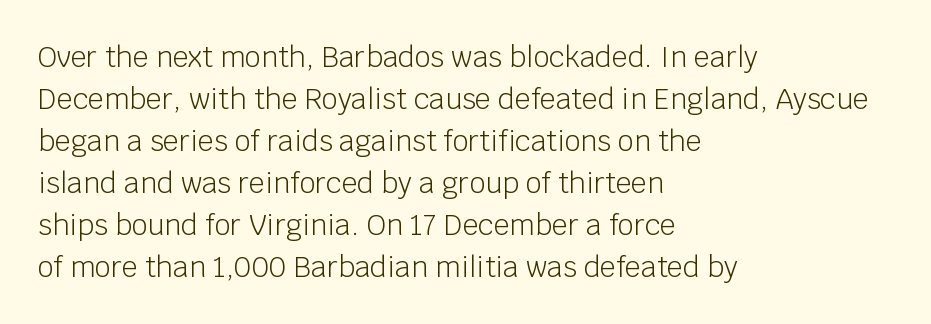
The ragged edge is on the right, which tells us the setting is flush left. Each letter keeps its own natural width here, so spacing adapts to shape. You can tell it's not italic because the verticals are truly vertical. The words here are not underlined. What's the leading like? Ordinary, nothing unusual.
